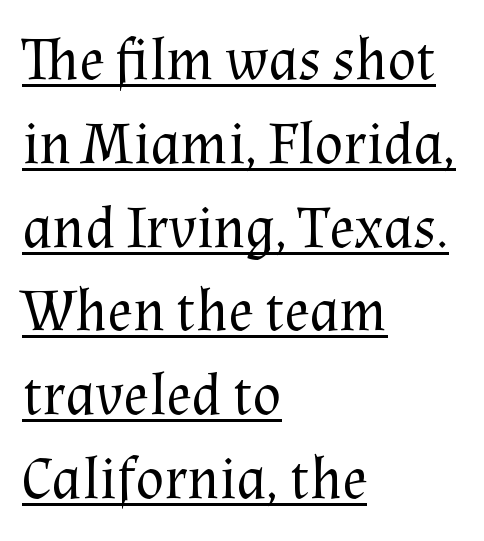
The weight would be labelled regular, book, light, or lighter still. Does the copy run flush right? No — it runs flush left. A typesetter would call this proportional, since set widths differ per character. This sample keeps an unexceptional amount of space between lines.
